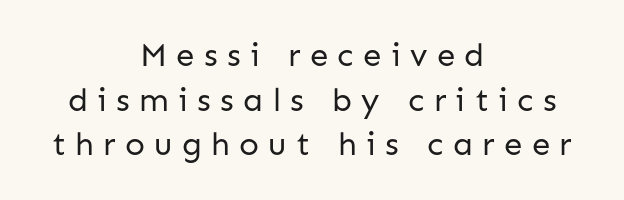
Is this a sans? Yes — the strokes have no serifs. Compared with typical body copy, the letter spacing here is much looser. Character widths vary here, with narrow letters taking less room than wide ones. The designer left line spacing at the default.
